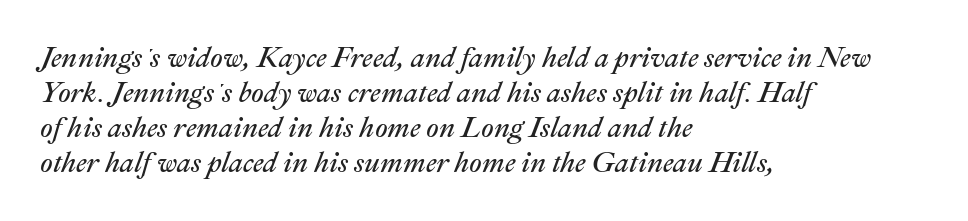
The image shows 28 px regular-weight type, italic (leaning right); set left-aligned, normal line spacing (1.25x), normal letter spacing, not underlined; medium stroke contrast and a medium x-height.
